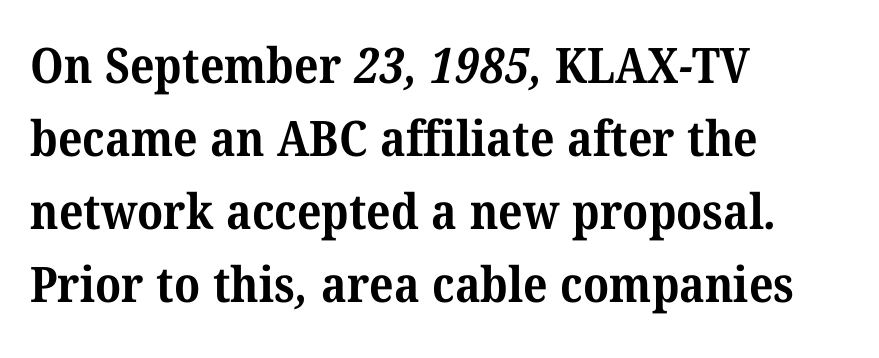
Q: Is the text bold? A: Yes.
Q: Is the typeface a serif or a sans-serif typeface? A: Serif.
Q: Is the text underlined? A: No.
Q: How is the paragraph aligned? A: Left-aligned.
Q: Is the spacing between letters normal or unusually wide? A: Normal.
Q: Is the spacing between lines tight, normal or loose? A: Normal.
Q: Width (condensed, normal, or wide)? A: Normal.
Q: Stroke contrast? A: Medium.
Q: x-height? A: Medium.
Q: Monospaced? A: No.
